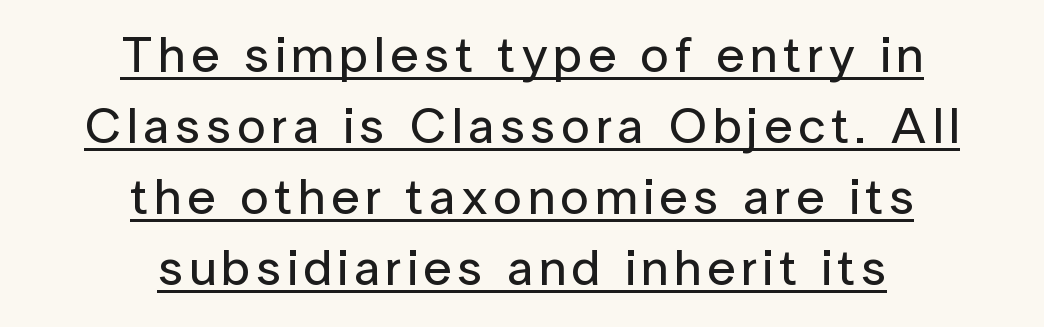
Q: Is the text italic (slanted)? A: No, it is upright.
Q: Is the typeface a serif or a sans-serif typeface? A: Sans-serif.
Q: Is the text underlined? A: Yes.
Q: How is the paragraph aligned? A: Centered.
Q: Is the spacing between lines tight, normal or loose? A: Normal.
Q: Width (condensed, normal, or wide)? A: Normal.
Q: Stroke contrast? A: Low.
Q: x-height? A: Medium.
Q: Monospaced? A: No.
